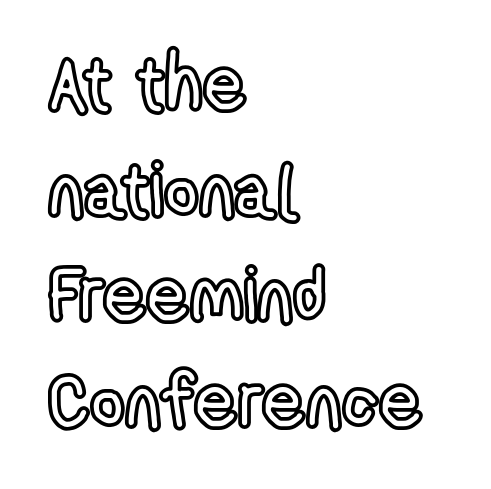
{"italic": "no", "width": "condensed", "x_height": "medium", "monospaced": "no", "underline": "no", "align": "left", "line_spacing": "normal", "line_spacing_ratio": 1.41, "letter_spacing": "normal", "letter_spacing_em": 0.0, "glyph_px": 75}
